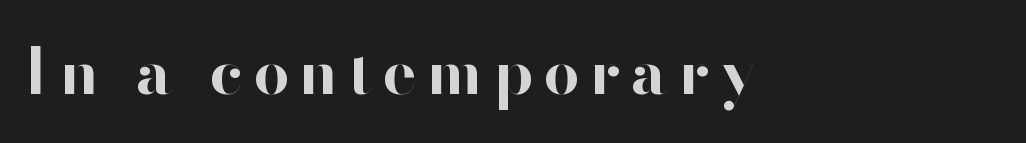
{"serif": "no", "italic": "no", "bold": "yes", "weight": "bold", "width": "normal", "stroke_contrast": "high", "x_height": "small", "monospaced": "no", "underline": "no", "glyph_px": 63}
